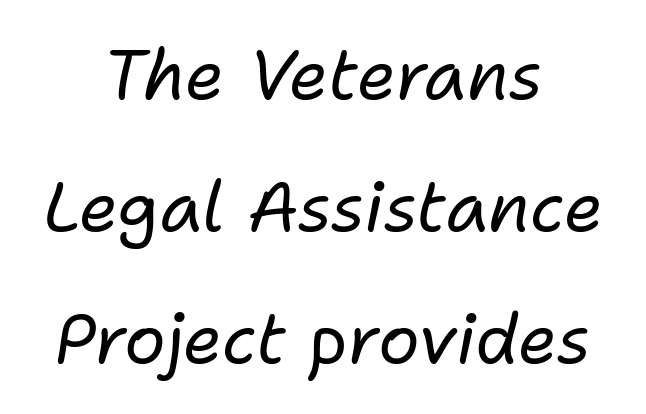
Q: Is the text bold? A: No.
Q: Is the text italic (slanted)? A: Yes, it leans right by about 11 degrees.
Q: Is the text underlined? A: No.
Q: How is the paragraph aligned? A: Centered.
Q: Is the spacing between letters normal or unusually wide? A: Normal.
Q: Is the spacing between lines tight, normal or loose? A: Loose.
Q: Width (condensed, normal, or wide)? A: Normal.
Q: Stroke contrast? A: Low.
Q: x-height? A: Medium.
Q: Monospaced? A: No.
